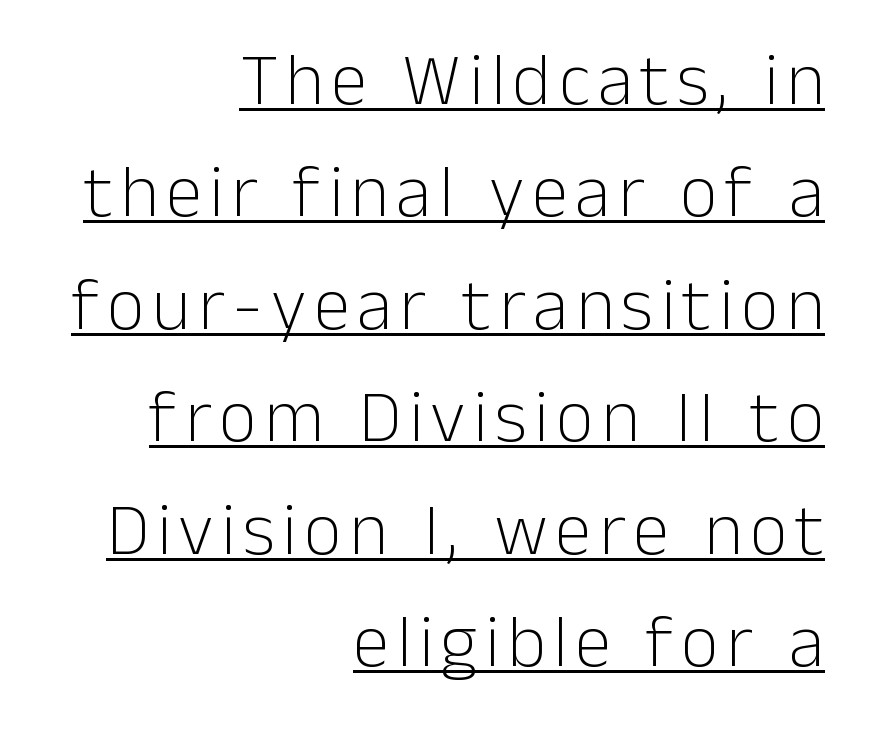
{"serif": "no", "italic": "no", "bold": "no", "weight": "light", "width": "normal", "stroke_contrast": "low", "x_height": "medium", "monospaced": "no", "underline": "yes", "align": "right", "line_spacing": "normal", "line_spacing_ratio": 1.52, "glyph_px": 74}
